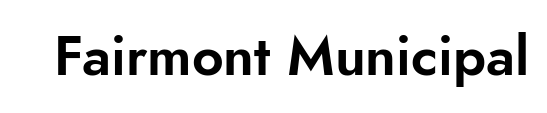
{"serif": "no", "italic": "no", "width": "normal", "stroke_contrast": "low", "x_height": "small", "monospaced": "no", "underline": "no", "letter_spacing": "normal", "letter_spacing_em": 0.0, "glyph_px": 55}
